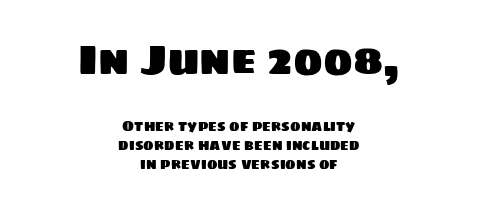
Q: Is the typeface a serif or a sans-serif typeface? A: Sans-serif.
Q: Is the text underlined? A: No.
Q: How is the paragraph aligned? A: Centered.
Q: Is the spacing between letters normal or unusually wide? A: Normal.
Q: Is the spacing between lines tight, normal or loose? A: Normal.
Q: Which block of text is set in a larger size, the first (top) or the second (bottom)? A: The first (top) one.
Q: Width (condensed, normal, or wide)? A: Normal.
Q: Stroke contrast? A: Low.
Q: x-height? A: Large.
Q: Monospaced? A: No.
